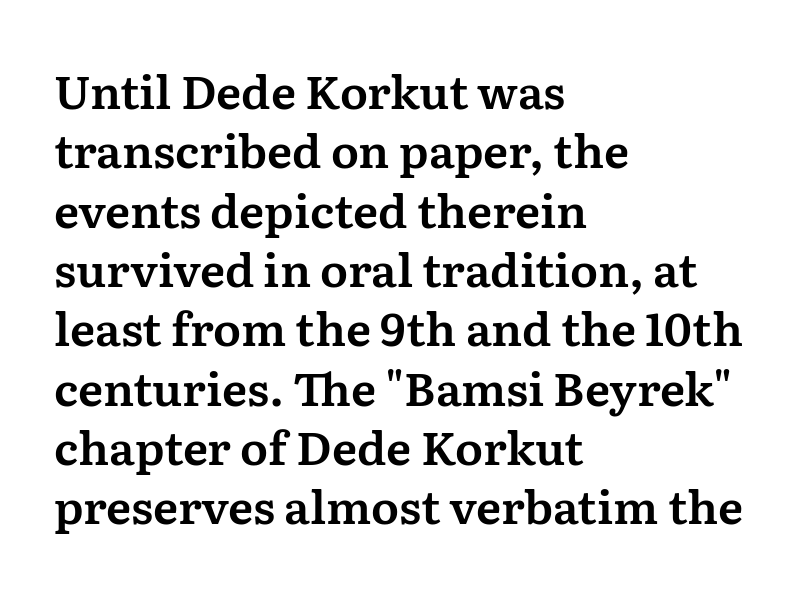
Q: Is the text italic (slanted)? A: No, it is upright.
Q: Is the typeface a serif or a sans-serif typeface? A: Serif.
Q: Is the text underlined? A: No.
Q: How is the paragraph aligned? A: Left-aligned.
Q: Is the spacing between letters normal or unusually wide? A: Normal.
Q: Is the spacing between lines tight, normal or loose? A: Normal.
Q: Width (condensed, normal, or wide)? A: Normal.
Q: Stroke contrast? A: Medium.
Q: x-height? A: Medium.
Q: Monospaced? A: No.
